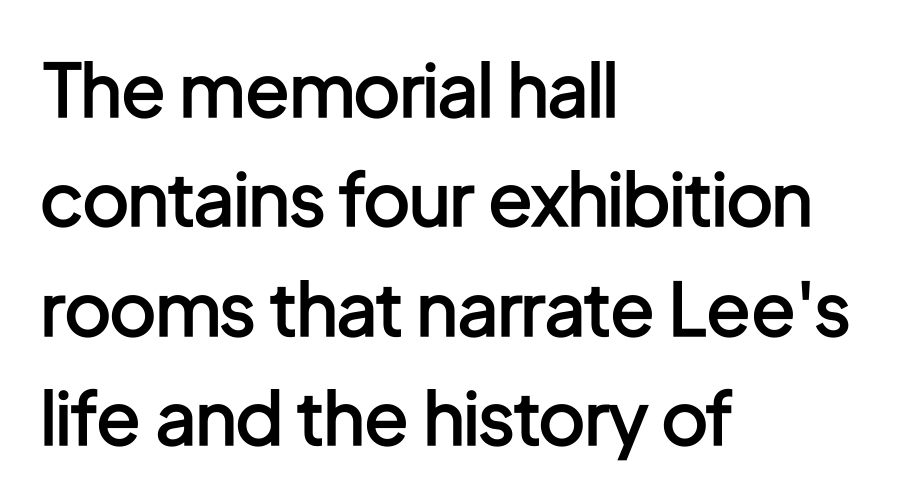
It's the straight-up-and-down kind of type. What stands out about the letter spacing? Nothing — it is the standard amount. The face used here is a semibold: visibly heavier than regular, lighter than bold. The gap between lines stays unmarked. Stroke terminals: plain, sans-serif.
